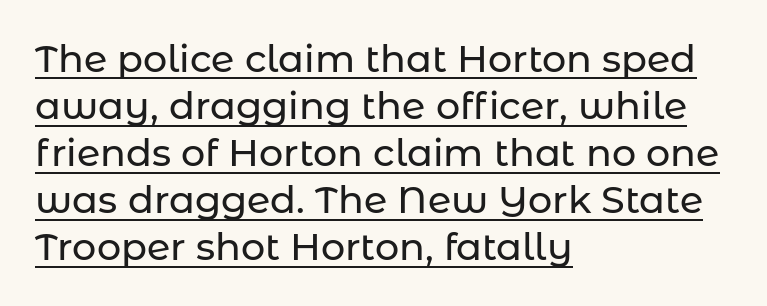
A roman cut, with each character standing at attention. Standard letterfit; no display-style spreading of the glyphs. Proportional: the letters do not fall into vertical columns. A sans-serif font was chosen for this passage. A student would call this left alignment; a typographer would say flush left, rag right.
